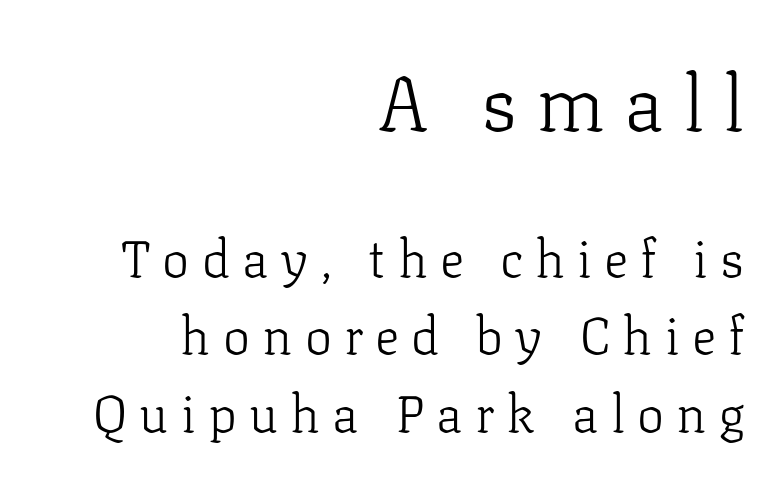
The image shows 77 px light serif type, upright; set right-aligned, normal line spacing (1.52x), unusually wide letter spacing (+0.24 em), not underlined; the first (top) block is 1.51x larger; low stroke contrast and a medium x-height.
